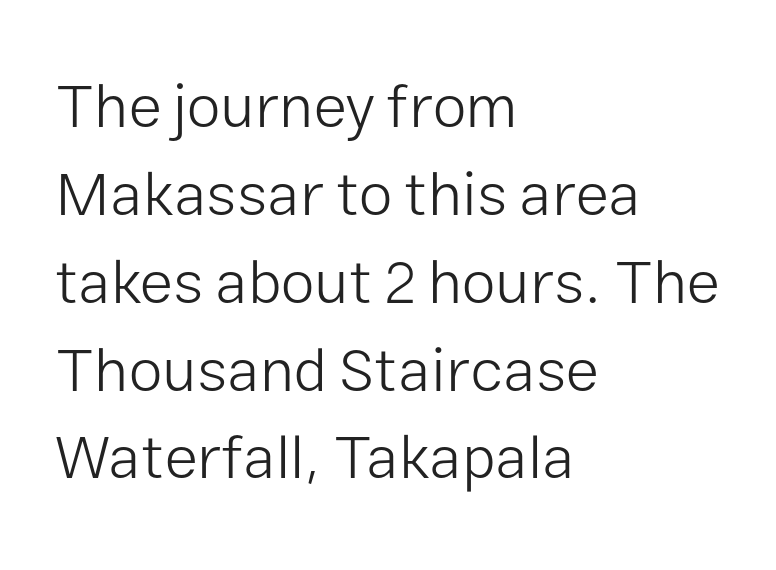
The image shows 61 px light sans-serif type, upright; set left-aligned, normal line spacing (1.44x), normal letter spacing, not underlined; low stroke contrast and a medium x-height.
